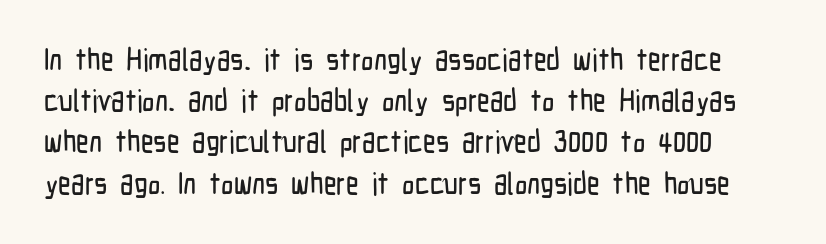
What stands out about the letter spacing? Nothing — it is the standard amount. This is sans-serif lettering, the kind often seen on screens and signage. Looks like regular typesetting: each glyph gets only the width it needs. A typesetter would mark this as roman, not italic. No word sits above an underline. How would I describe the line gaps? Plain and ordinary.
